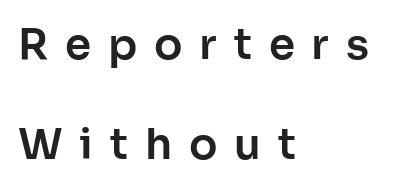
The image shows 42 px sans-serif type, upright; set left-aligned, loose line spacing (2.38x), unusually wide letter spacing (+0.4 em), not underlined; low stroke contrast and a medium x-height.
